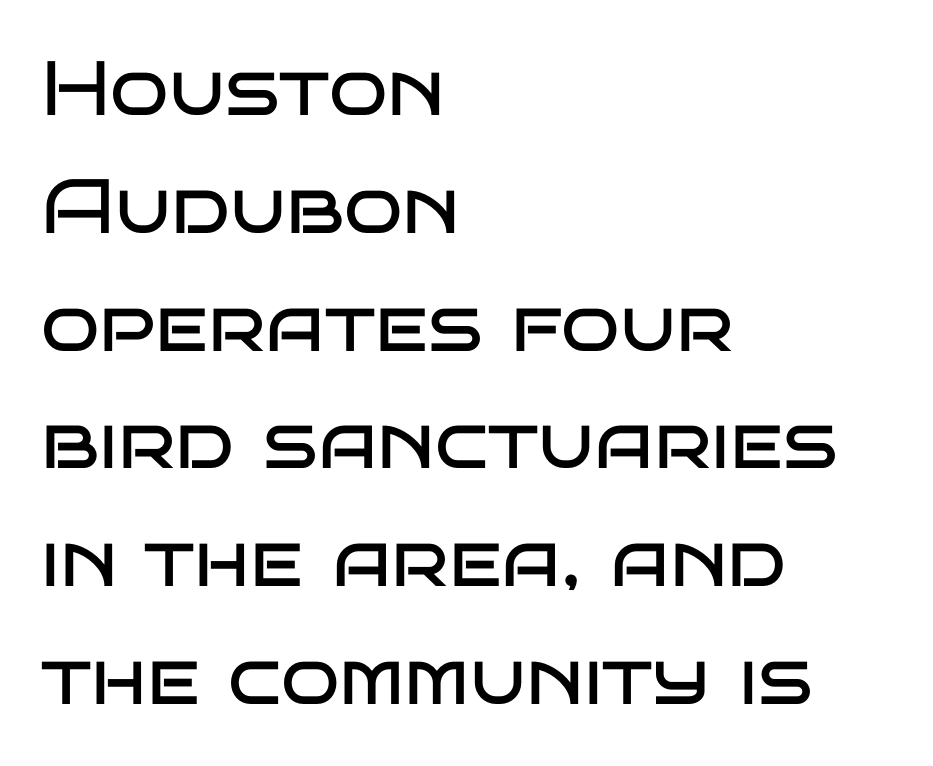
The image shows 77 px regular-weight, wide sans-serif type, upright; set left-aligned, normal line spacing (1.53x), normal letter spacing, not underlined; low stroke contrast and a large x-height.
